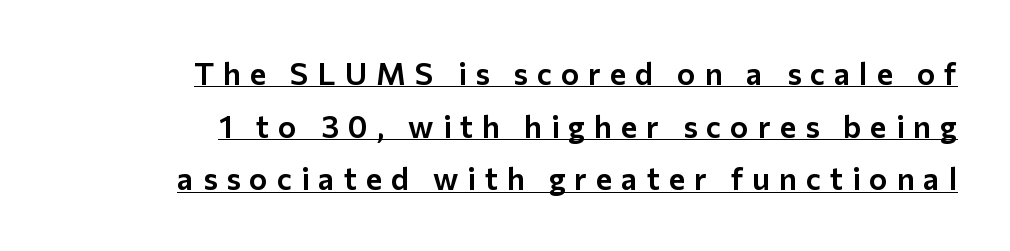
Q: Is the text italic (slanted)? A: No, it is upright.
Q: Is the typeface a serif or a sans-serif typeface? A: Sans-serif.
Q: Is the text underlined? A: Yes.
Q: How is the paragraph aligned? A: Right-aligned.
Q: Is the spacing between letters normal or unusually wide? A: Unusually wide.
Q: Is the spacing between lines tight, normal or loose? A: Normal.
Q: Width (condensed, normal, or wide)? A: Normal.
Q: Stroke contrast? A: Low.
Q: x-height? A: Medium.
Q: Monospaced? A: No.
